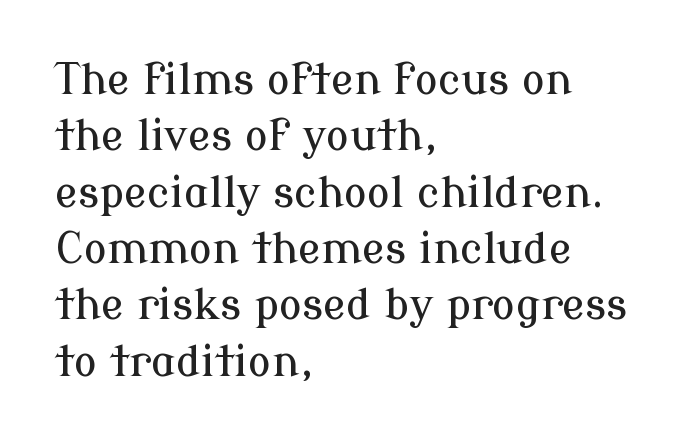
This is roman type, the default non-slanted kind. Spacing verdict: proportional, widths tailored to each character. Font category for this specimen: serif. Descenders hang freely into open space. These lines stack with their left ends in a neat column. The leading is moderate, giving the passage an even texture.
